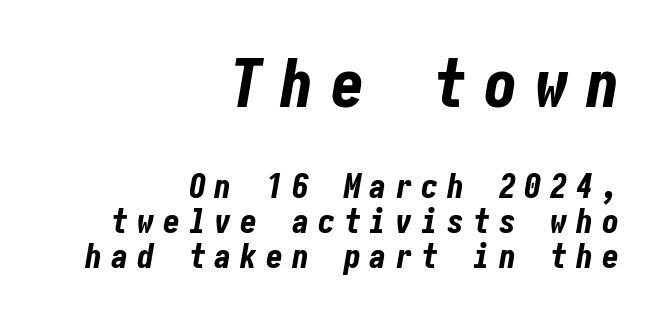
The specimen omits any rule beneath the text block's lines. The type is letterspaced generously, with wide tracking. Observe the lean: these are italic letterforms. The designer dialed line spacing down below the default. Every letter is thick-stroked: bold, no question. The setting favours the right margin, as signatures and pull-quotes sometimes do.
